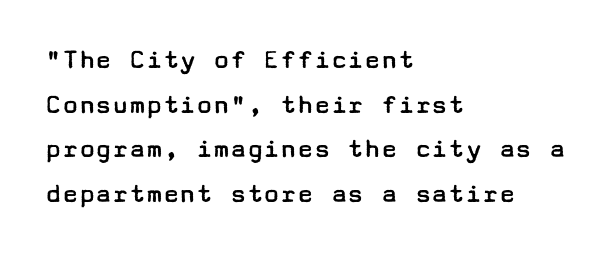
The image shows 28 px regular-weight, wide sans-serif type, upright; set left-aligned, normal line spacing (1.59x), normal letter spacing, not underlined; low stroke contrast and a medium x-height.
